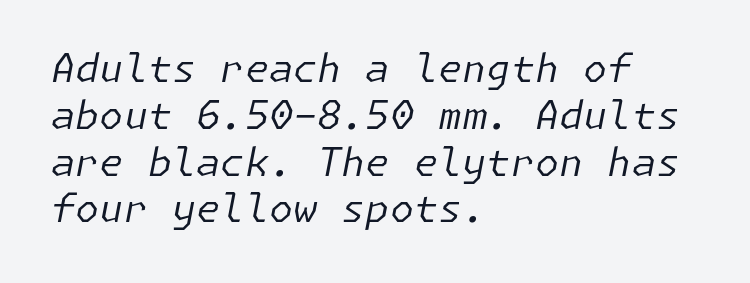
Stems and bowls with no extra thickness — not bold. The zone under the glyphs is completely vacant. Glyph-to-glyph distance matches everyday printed text. Where is the straight margin? On the left. Looking at the ascenders, they clearly lean.
